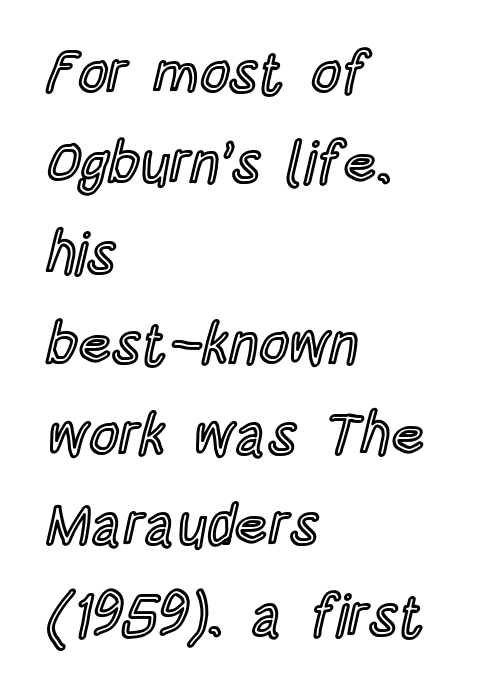
{"width": "condensed", "x_height": "large", "monospaced": "no", "underline": "no", "align": "left", "line_spacing": "normal", "line_spacing_ratio": 1.56, "letter_spacing": "normal", "letter_spacing_em": 0.0, "glyph_px": 58}
